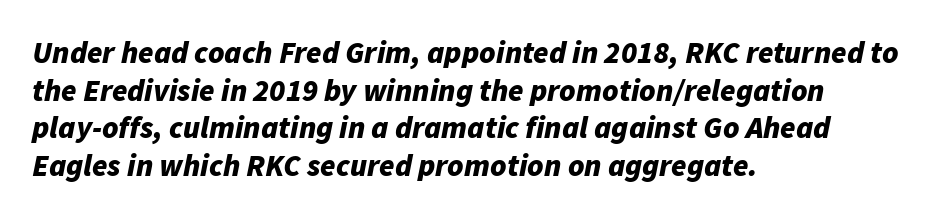
{"italic": "yes", "lean": "right", "slant_degrees": 11, "bold": "yes", "weight": "bold", "width": "normal", "stroke_contrast": "low", "x_height": "medium", "monospaced": "no", "underline": "no", "align": "left", "line_spacing_ratio": 1.21, "letter_spacing": "normal", "letter_spacing_em": 0.0, "glyph_px": 31}
